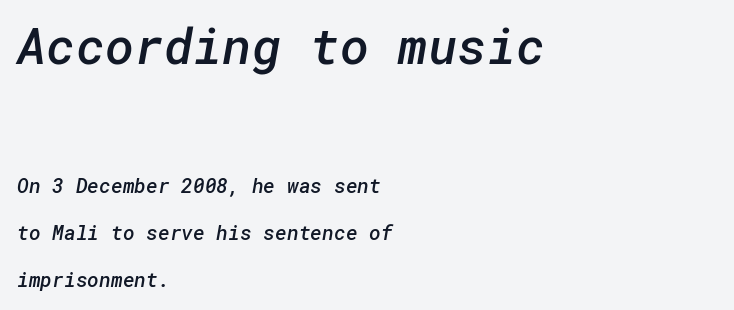
This is the in-between weight designers call semibold or demi. Notice how the passage keeps a crisp vertical edge on the left only. The gap between lines stays unmarked. Loosely led — the rows are spread out.
